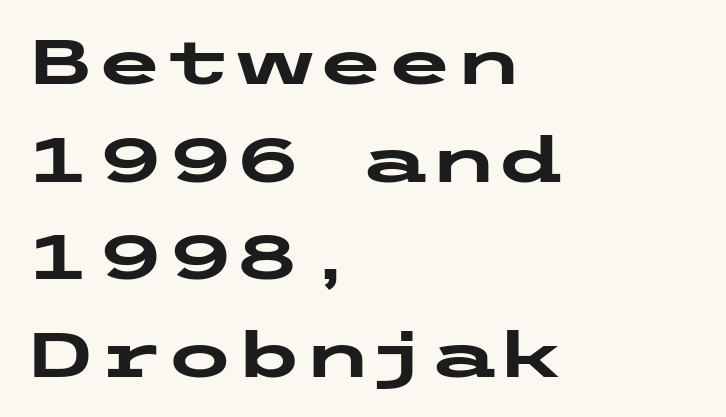
Q: Is the text bold? A: Yes.
Q: Is the text italic (slanted)? A: No, it is upright.
Q: Is the typeface a serif or a sans-serif typeface? A: Sans-serif.
Q: Is the text underlined? A: No.
Q: How is the paragraph aligned? A: Left-aligned.
Q: Is the spacing between letters normal or unusually wide? A: Normal.
Q: Is the spacing between lines tight, normal or loose? A: Normal.
Q: Width (condensed, normal, or wide)? A: Wide.
Q: Stroke contrast? A: Low.
Q: x-height? A: Medium.
